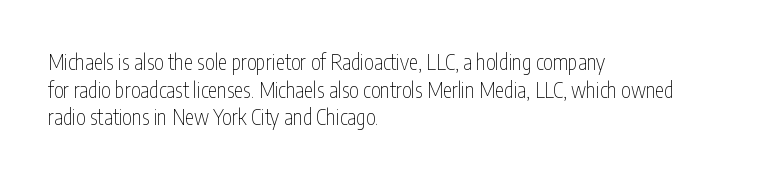
{"italic": "no", "bold": "no", "underline": "no", "align": "left", "line_spacing": "normal", "line_spacing_ratio": 1.31, "letter_spacing": "normal", "letter_spacing_em": 0.0, "glyph_px": 21}
